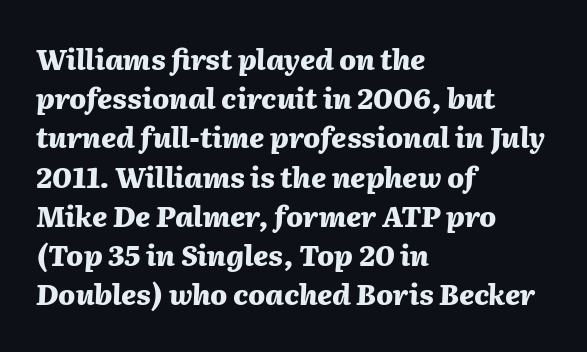
You could not count columns in this text — the font is proportionally spaced. This sample uses plain, unmodified letter spacing. If you drew a line through each stem, it would be angled. Compared with typical paragraphs, the rows here are spaced about the same. Nobody drew a line under any word here.
